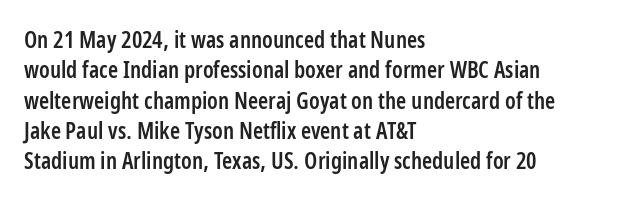
The image shows 23 px text type, upright; set left-aligned, normal line spacing (1.32x), normal letter spacing, not underlined.
